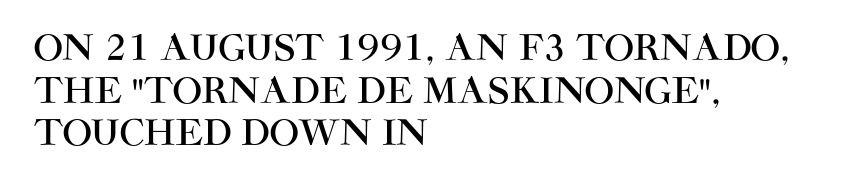
The image shows 35 px sans-serif type, upright; set left-aligned, line spacing 1.22x, normal letter spacing, not underlined; high stroke contrast and a large x-height.
